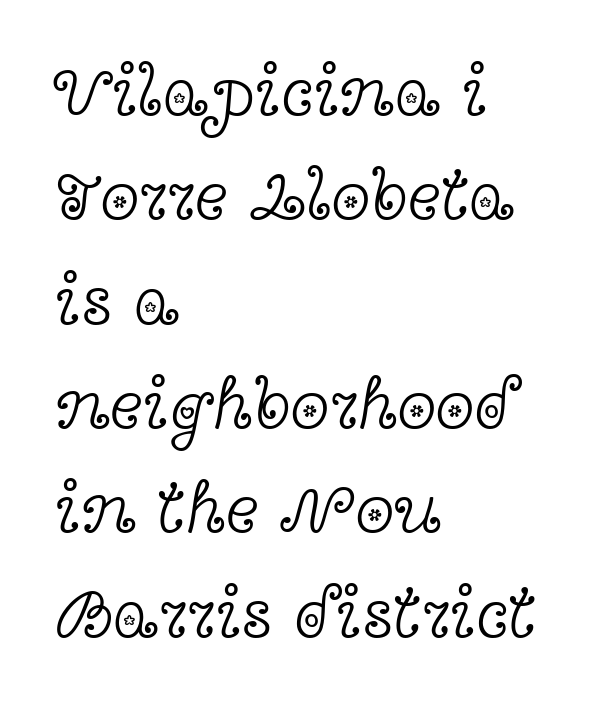
Q: Is the text bold? A: No.
Q: Is the text italic (slanted)? A: No, it is upright.
Q: Is the typeface a serif or a sans-serif typeface? A: Serif.
Q: Is the text underlined? A: No.
Q: How is the paragraph aligned? A: Left-aligned.
Q: Is the spacing between letters normal or unusually wide? A: Normal.
Q: Is the spacing between lines tight, normal or loose? A: Normal.
Q: Width (condensed, normal, or wide)? A: Wide.
Q: x-height? A: Medium.
Q: Monospaced? A: No.
